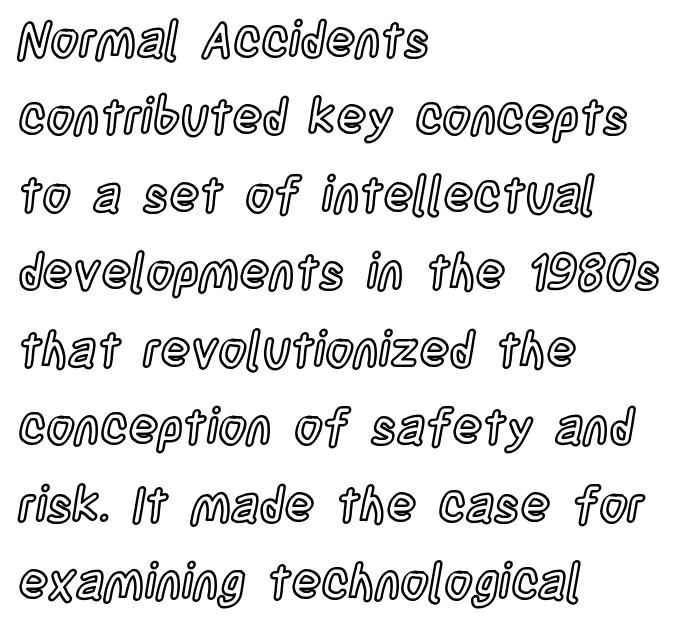
{"width": "condensed", "x_height": "large", "monospaced": "no", "underline": "no", "align": "left", "line_spacing": "normal", "line_spacing_ratio": 1.58, "letter_spacing": "normal", "letter_spacing_em": 0.0, "glyph_px": 49}
